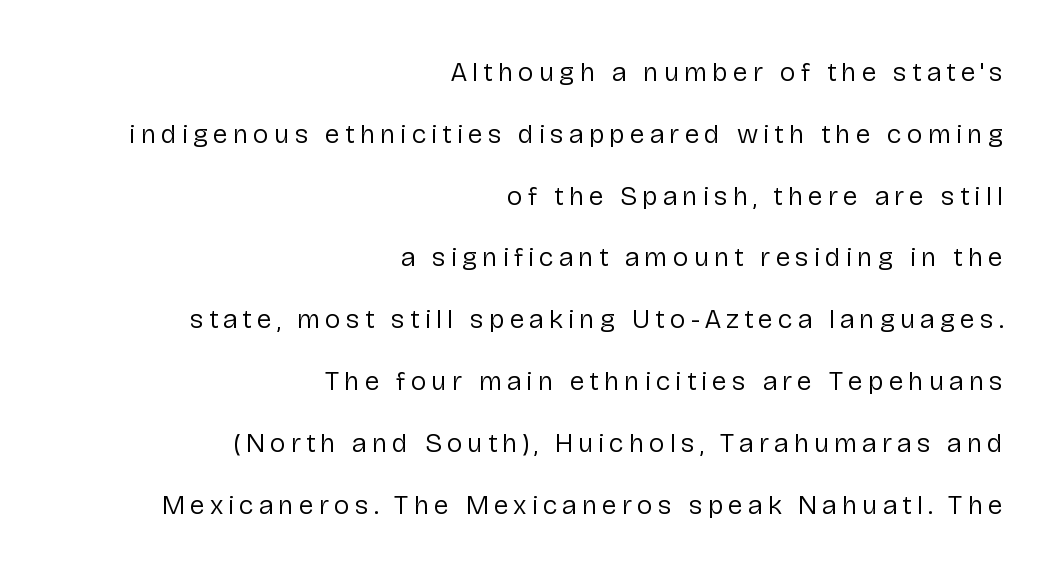
The image shows 27 px text type, upright; set right-aligned, loose line spacing (2.29x), not underlined.
